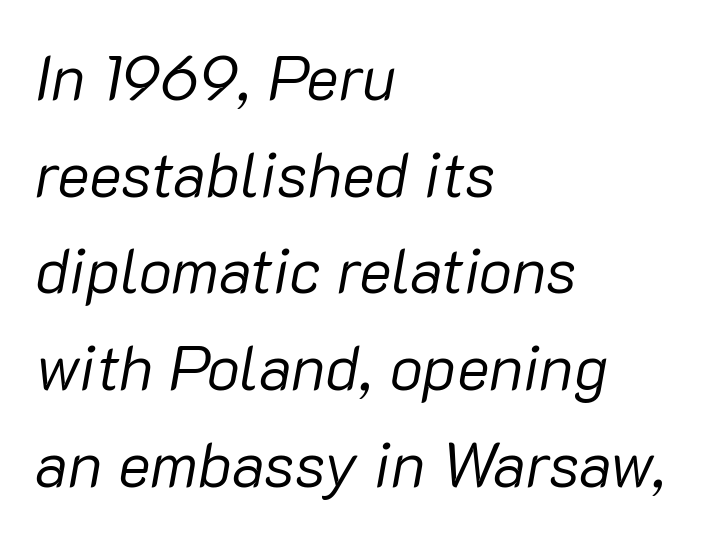
The image shows 62 px regular-weight type, italic (leaning right); set left-aligned, normal line spacing (1.56x), normal letter spacing, not underlined; low stroke contrast and a medium x-height.
